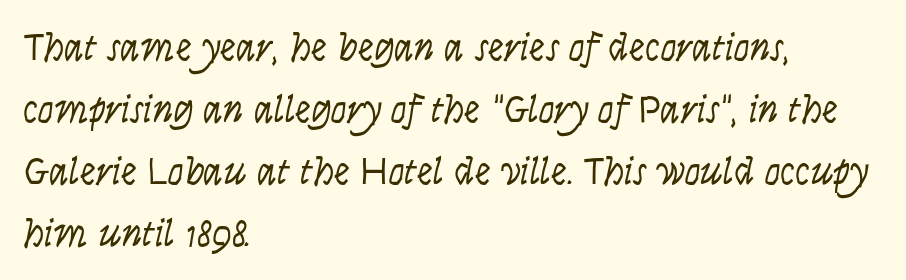
Check where the strokes stop: nothing finishes them off — pure sans. A bare baseline throughout the passage. The paragraph has a hard left edge and a soft right edge.
